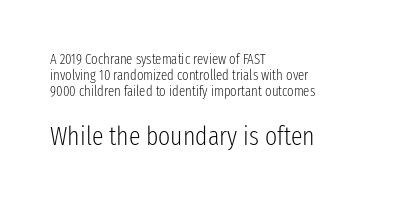
Stems and bowls with no extra thickness — not bold. Any mark beneath the type? The region is blank. Where is the straight margin? On the left. How are the letters spaced? Ordinarily, with no added tracking.
